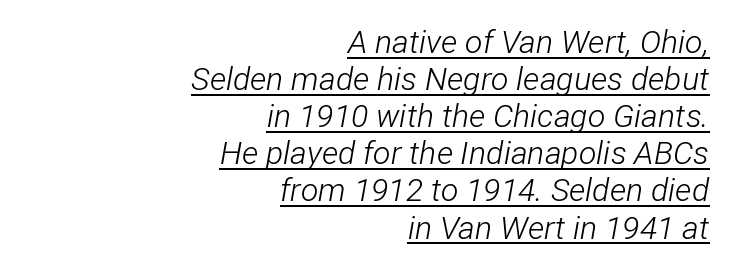
Q: Is the text bold? A: No.
Q: Is the text italic (slanted)? A: Yes, it leans right by about 12 degrees.
Q: Is the text underlined? A: Yes.
Q: How is the paragraph aligned? A: Right-aligned.
Q: Is the spacing between letters normal or unusually wide? A: Normal.
Q: Width (condensed, normal, or wide)? A: Condensed.
Q: Stroke contrast? A: Low.
Q: x-height? A: Medium.
Q: Monospaced? A: No.
